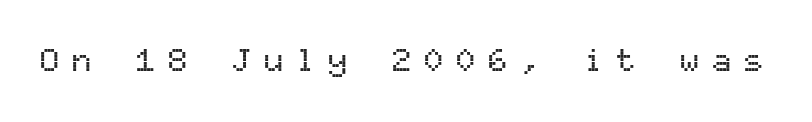
The image shows 33 px sans-serif type, upright, monospaced; set unusually wide letter spacing (+0.37 em), not underlined; medium stroke contrast and a medium x-height.
